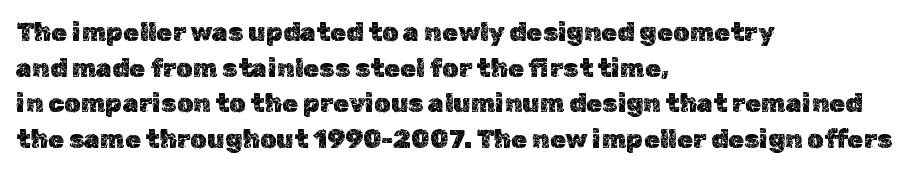
{"italic": "no", "underline": "no", "align": "left", "line_spacing": "normal", "line_spacing_ratio": 1.37, "letter_spacing": "normal", "letter_spacing_em": 0.0, "glyph_px": 26}
